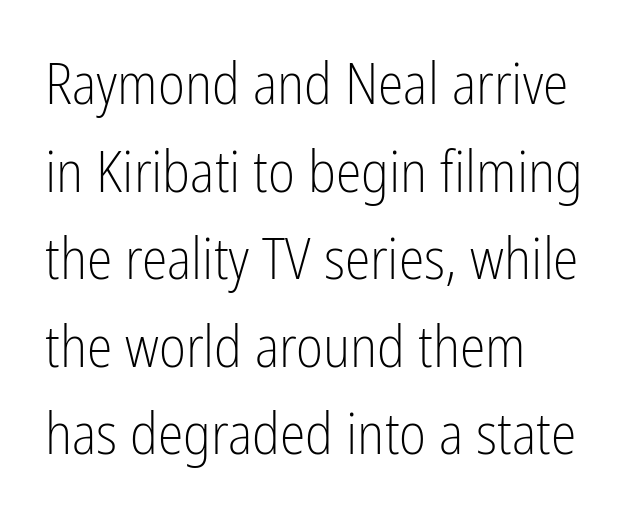
{"serif": "no", "italic": "no", "bold": "no", "weight": "light", "width": "condensed", "stroke_contrast": "low", "x_height": "medium", "monospaced": "no", "underline": "no", "align": "left", "line_spacing": "normal", "line_spacing_ratio": 1.51, "letter_spacing": "normal", "letter_spacing_em": 0.0, "glyph_px": 58}
